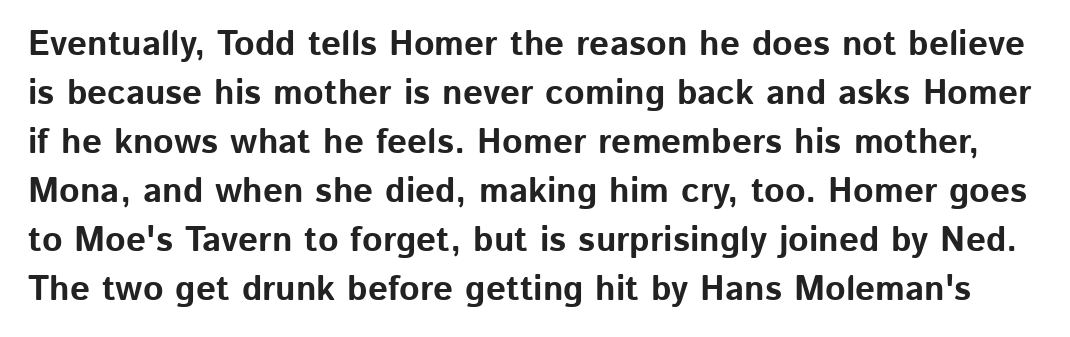
Q: Is the text bold? A: Yes.
Q: Is the text italic (slanted)? A: No, it is upright.
Q: Is the typeface a serif or a sans-serif typeface? A: Sans-serif.
Q: Is the text underlined? A: No.
Q: Is the spacing between letters normal or unusually wide? A: Normal.
Q: Is the spacing between lines tight, normal or loose? A: Normal.
Q: Width (condensed, normal, or wide)? A: Normal.
Q: Stroke contrast? A: Low.
Q: x-height? A: Medium.
Q: Monospaced? A: No.
